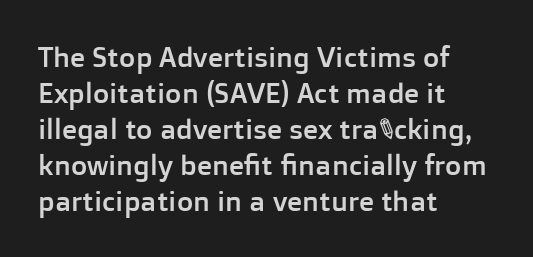
{"serif": "no", "italic": "no", "width": "normal", "stroke_contrast": "low", "x_height": "medium", "monospaced": "no", "underline": "no", "align": "left", "line_spacing": "normal", "line_spacing_ratio": 1.29, "letter_spacing": "normal", "letter_spacing_em": 0.0, "glyph_px": 28}
